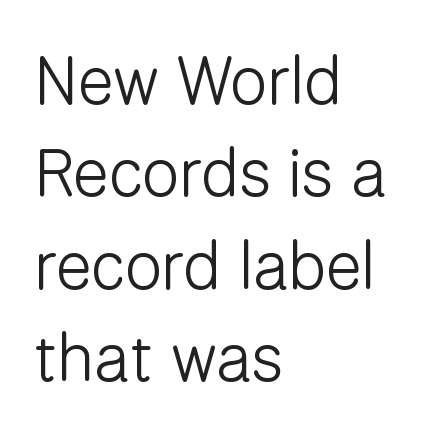
The image shows 67 px light sans-serif type, upright; set left-aligned, normal line spacing (1.38x), normal letter spacing, not underlined; low stroke contrast and a medium x-height.
